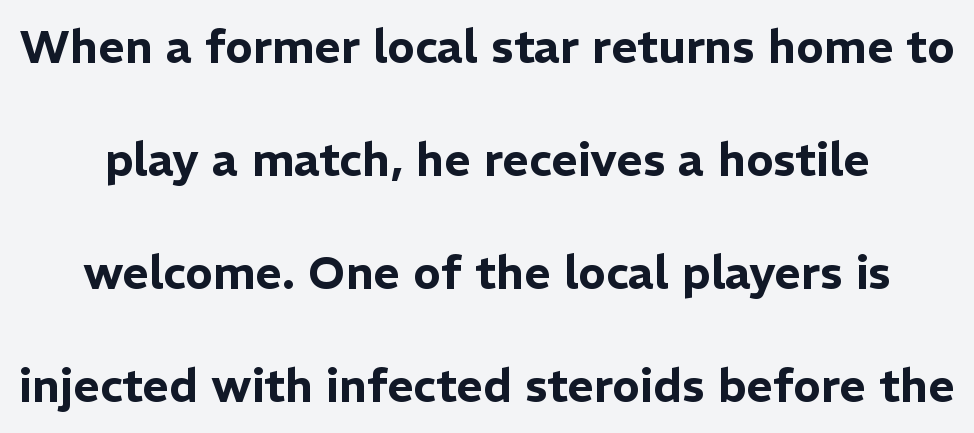
The image shows 46 px sans-serif type, upright; set centered, loose line spacing (2.46x), normal letter spacing, not underlined; low stroke contrast and a medium x-height.
